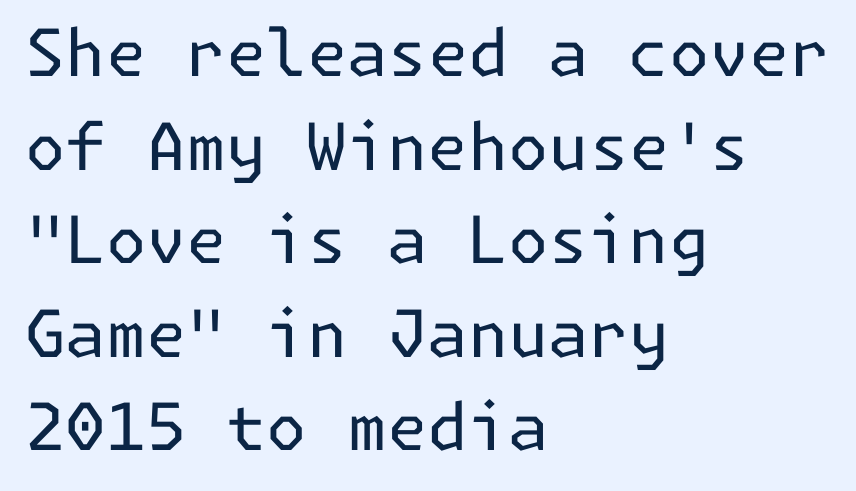
Q: Is the text bold? A: No.
Q: Is the text italic (slanted)? A: No, it is upright.
Q: Is the typeface a serif or a sans-serif typeface? A: Sans-serif.
Q: Is the text underlined? A: No.
Q: How is the paragraph aligned? A: Left-aligned.
Q: Is the spacing between letters normal or unusually wide? A: Normal.
Q: Is the spacing between lines tight, normal or loose? A: Normal.
Q: Width (condensed, normal, or wide)? A: Normal.
Q: Stroke contrast? A: Low.
Q: x-height? A: Medium.
